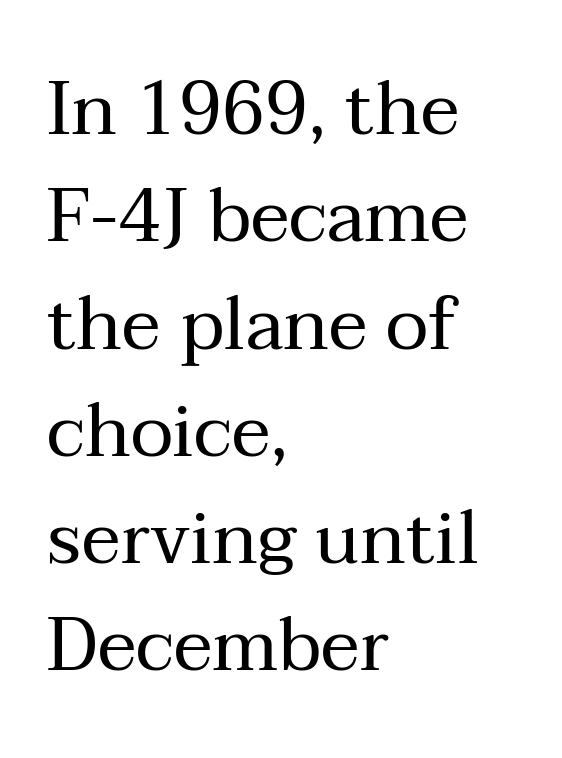
Q: Is the text bold? A: No.
Q: Is the text italic (slanted)? A: No, it is upright.
Q: Is the typeface a serif or a sans-serif typeface? A: Serif.
Q: Is the text underlined? A: No.
Q: How is the paragraph aligned? A: Left-aligned.
Q: Is the spacing between letters normal or unusually wide? A: Normal.
Q: Is the spacing between lines tight, normal or loose? A: Normal.
Q: Width (condensed, normal, or wide)? A: Normal.
Q: Stroke contrast? A: Medium.
Q: x-height? A: Medium.
Q: Monospaced? A: No.
